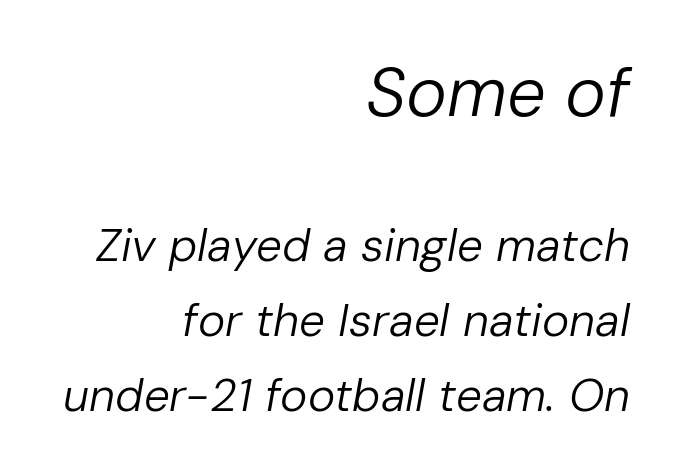
The image shows 69 px regular-weight type, italic (leaning right); set right-aligned, normal line spacing (1.63x), normal letter spacing, not underlined; the first (top) block is 1.5x larger; low stroke contrast and a medium x-height.
